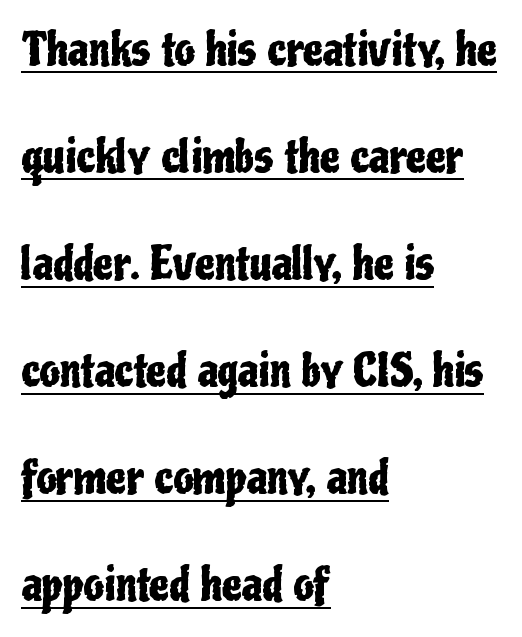
The image shows 45 px condensed sans-serif type, upright; set left-aligned, loose line spacing (2.38x), normal letter spacing, underlined; low stroke contrast and a medium x-height.
